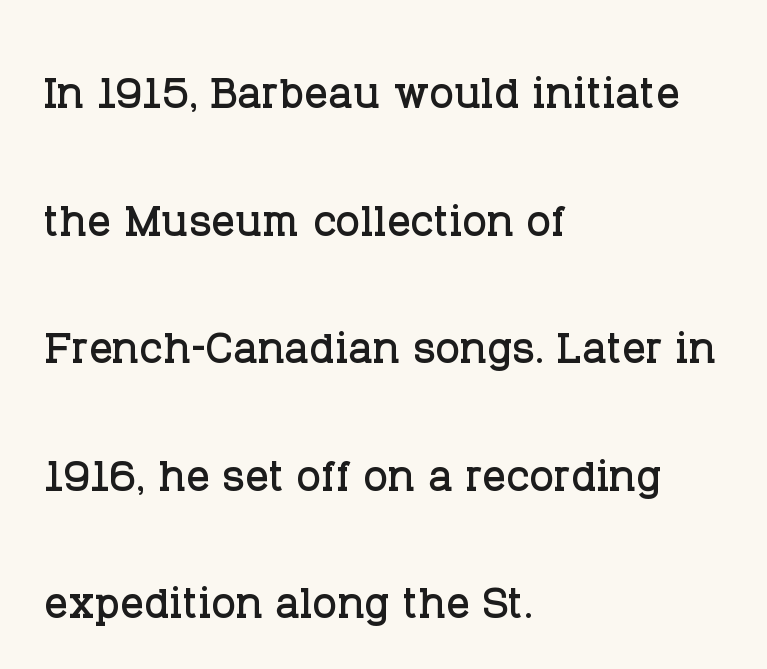
{"serif": "yes", "italic": "no", "width": "normal", "stroke_contrast": "low", "x_height": "large", "monospaced": "no", "underline": "no", "align": "left", "line_spacing": "loose", "line_spacing_ratio": 2.2, "letter_spacing": "normal", "letter_spacing_em": 0.0, "glyph_px": 58}
